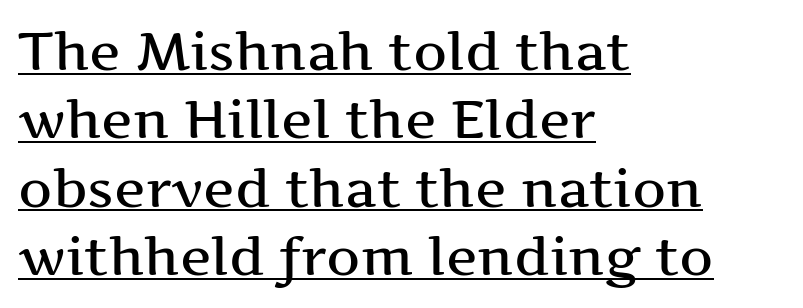
{"serif": "yes", "italic": "no", "width": "wide", "stroke_contrast": "medium", "x_height": "medium", "monospaced": "no", "underline": "yes", "align": "left", "line_spacing": "normal", "line_spacing_ratio": 1.29, "letter_spacing": "normal", "letter_spacing_em": 0.0, "glyph_px": 53}
